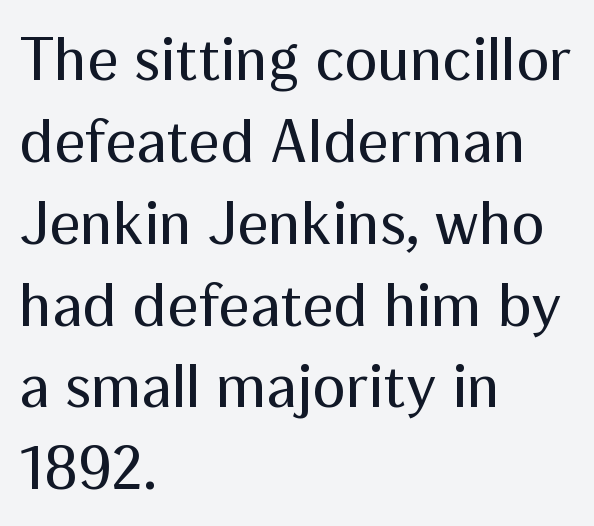
Q: Is the text bold? A: No.
Q: Is the text italic (slanted)? A: No, it is upright.
Q: Is the typeface a serif or a sans-serif typeface? A: Sans-serif.
Q: Is the text underlined? A: No.
Q: How is the paragraph aligned? A: Left-aligned.
Q: Is the spacing between letters normal or unusually wide? A: Normal.
Q: Is the spacing between lines tight, normal or loose? A: Normal.
Q: Width (condensed, normal, or wide)? A: Normal.
Q: Stroke contrast? A: Medium.
Q: x-height? A: Medium.
Q: Monospaced? A: No.
